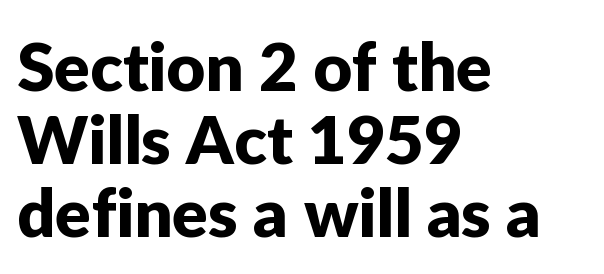
Standard letterfit; no display-style spreading of the glyphs. In CSS terms this would be text-align: left. Spacing verdict: proportional, widths tailored to each character. Interline gaps are noticeably narrow in this sample. Does the lettering tilt? It doesn't — this is upright.
